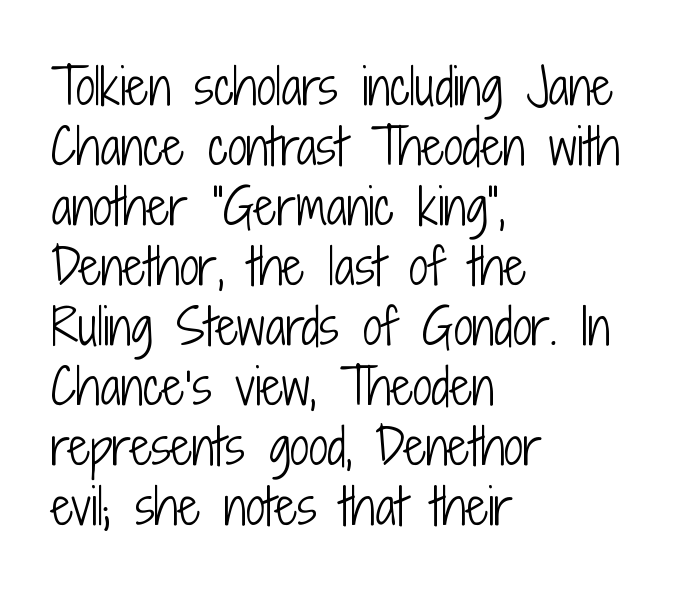
{"serif": "no", "italic": "no", "bold": "no", "weight": "light", "width": "condensed", "stroke_contrast": "low", "x_height": "medium", "monospaced": "no", "underline": "no", "align": "left", "line_spacing": "normal", "line_spacing_ratio": 1.25, "letter_spacing": "normal", "letter_spacing_em": 0.0, "glyph_px": 48}
